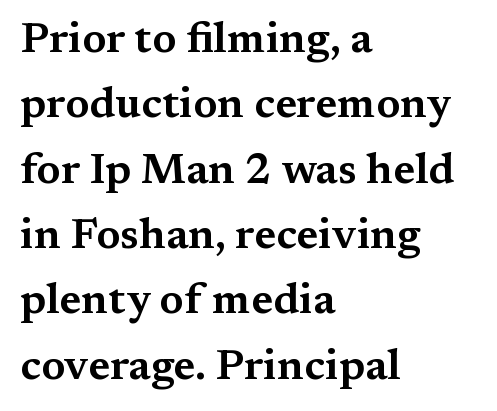
Q: Is the text italic (slanted)? A: No, it is upright.
Q: Is the typeface a serif or a sans-serif typeface? A: Serif.
Q: Is the text underlined? A: No.
Q: How is the paragraph aligned? A: Left-aligned.
Q: Is the spacing between letters normal or unusually wide? A: Normal.
Q: Is the spacing between lines tight, normal or loose? A: Normal.
Q: Width (condensed, normal, or wide)? A: Wide.
Q: Stroke contrast? A: Medium.
Q: x-height? A: Medium.
Q: Monospaced? A: No.
